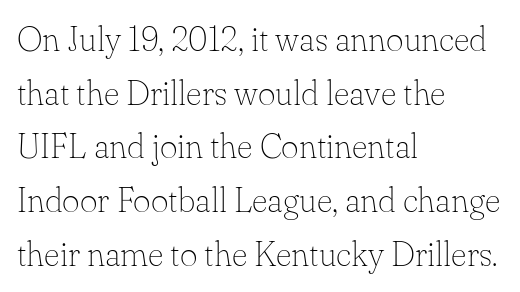
The image shows 34 px thin serif type, upright; set left-aligned, normal line spacing (1.58x), normal letter spacing, not underlined; low stroke contrast and a small x-height.
